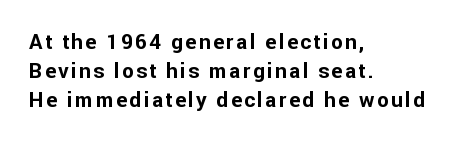
{"italic": "no", "bold": "yes", "underline": "no", "align": "left", "line_spacing": "normal", "line_spacing_ratio": 1.39, "glyph_px": 21}
